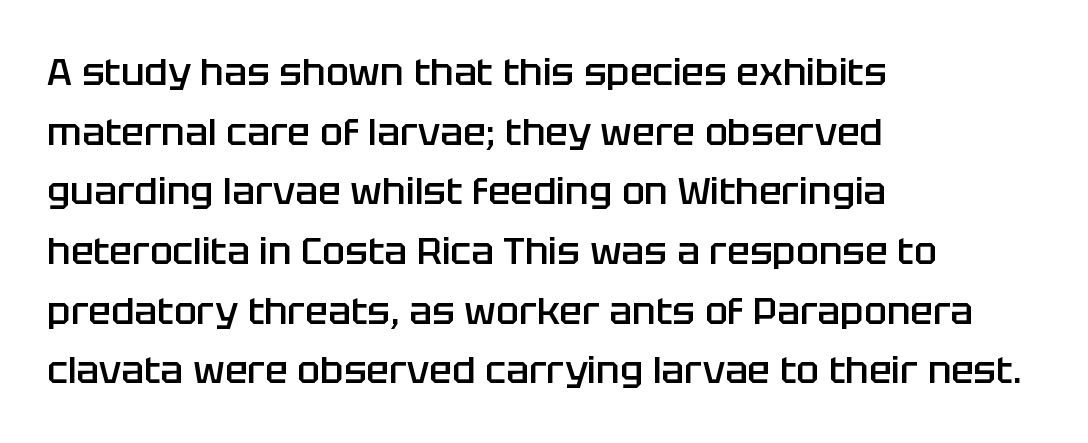
{"serif": "no", "italic": "no", "bold": "semi", "weight": "semibold", "width": "normal", "stroke_contrast": "low", "x_height": "large", "monospaced": "no", "underline": "no", "align": "left", "line_spacing": "normal", "line_spacing_ratio": 1.57, "letter_spacing": "normal", "letter_spacing_em": 0.0, "glyph_px": 38}
